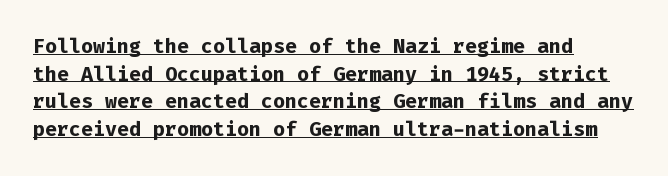
The image shows 20 px bold type, upright; set left-aligned, normal line spacing (1.38x), normal letter spacing, underlined.
